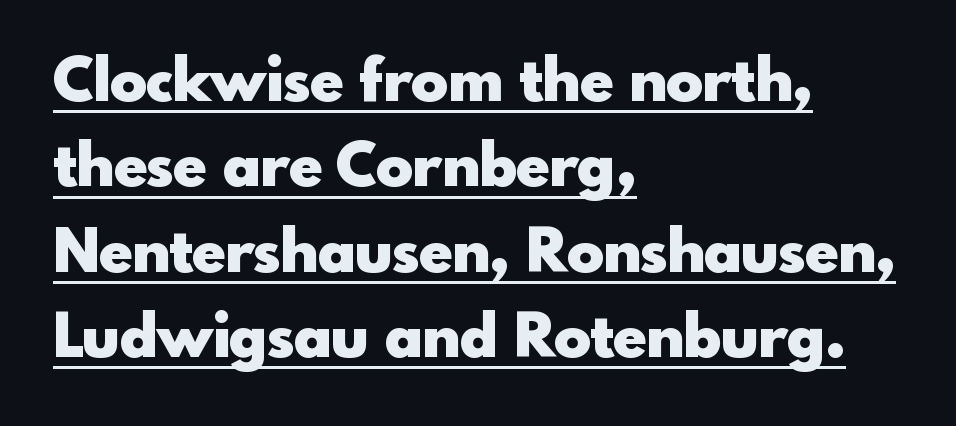
Q: Is the text bold? A: Yes.
Q: Is the text italic (slanted)? A: No, it is upright.
Q: Is the typeface a serif or a sans-serif typeface? A: Sans-serif.
Q: Is the text underlined? A: Yes.
Q: How is the paragraph aligned? A: Left-aligned.
Q: Is the spacing between letters normal or unusually wide? A: Normal.
Q: Is the spacing between lines tight, normal or loose? A: Normal.
Q: Width (condensed, normal, or wide)? A: Normal.
Q: x-height? A: Small.
Q: Monospaced? A: No.
